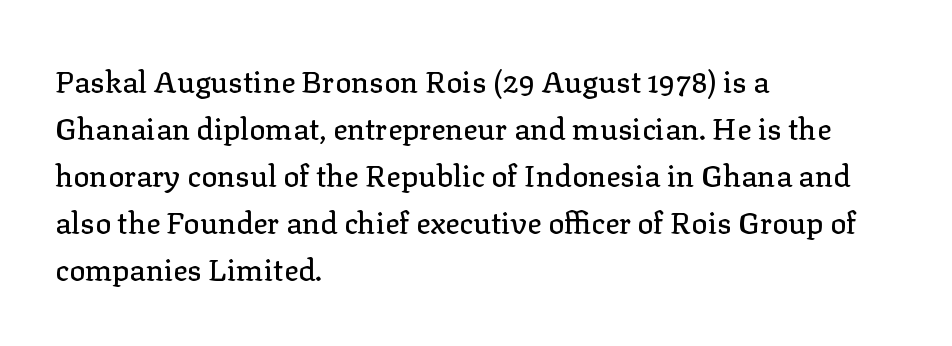
{"serif": "yes", "italic": "no", "width": "normal", "stroke_contrast": "low", "x_height": "medium", "monospaced": "no", "underline": "no", "align": "left", "line_spacing": "normal", "line_spacing_ratio": 1.57, "letter_spacing": "normal", "letter_spacing_em": 0.0, "glyph_px": 30}
